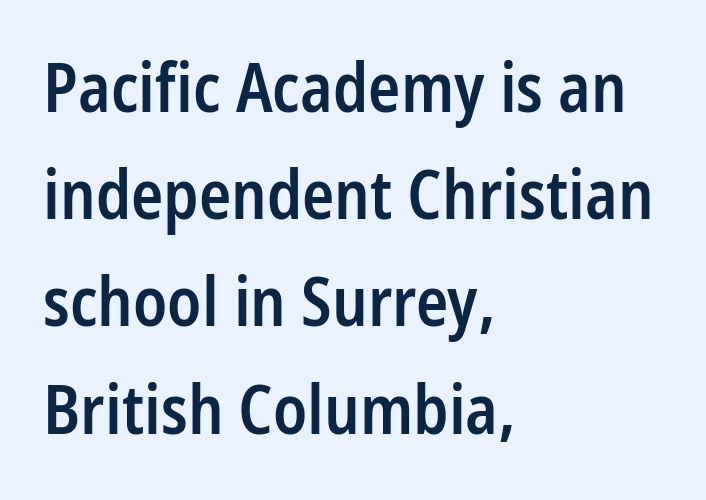
The letters advance in unequal steps, a hallmark of proportional type. A somewhat darkened texture: the type is semibold rather than bold. Compared with typical body copy, the letter spacing here is the same. All the whitespace from short lines collects on the right. This is roman type, the default non-slanted kind. Underlining? Definitely not there.
